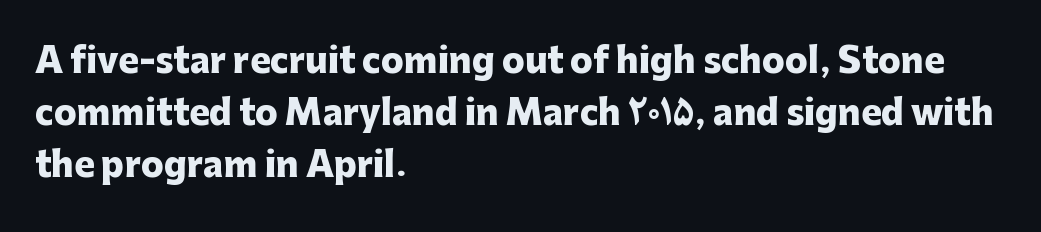
Stroke thickness is high; the sample reads as a true bold. Spacing verdict: proportional, widths tailored to each character. The strip under each line holds only bare page. The type is set solid horizontally, with unmodified tracking.
